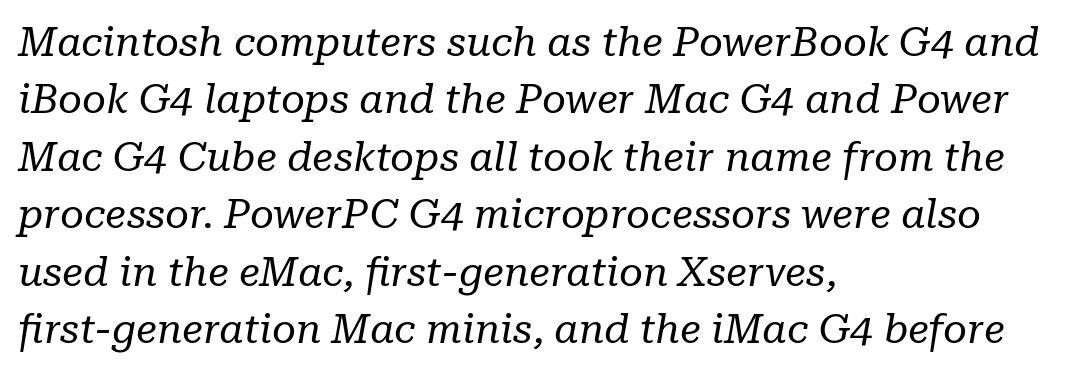
{"serif": "yes", "italic": "yes", "lean": "right", "slant_degrees": 10, "bold": "no", "weight": "regular", "width": "normal", "stroke_contrast": "low", "x_height": "medium", "monospaced": "no", "underline": "no", "align": "left", "line_spacing": "normal", "line_spacing_ratio": 1.4, "letter_spacing": "normal", "letter_spacing_em": 0.0, "glyph_px": 41}
